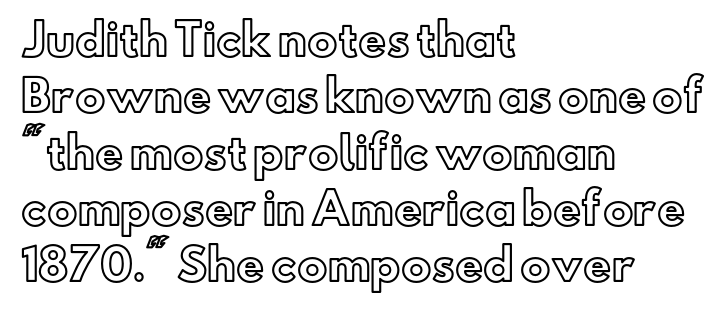
Is this a fixed-width face? No — the glyphs have proportional, varying widths. Descenders are the only things crossing below the line. Is there much room between lines? A standard amount, neither cramped nor airy. When letters stand straight like this, we call the style roman or upright. The lines are quadded left. Tracking value appears to be zero — textbook default spacing.
